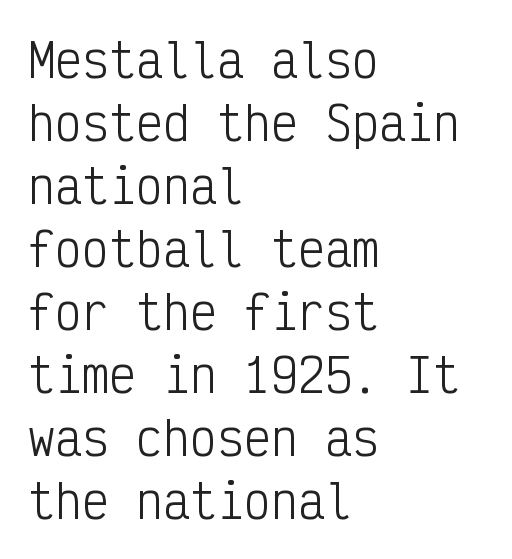
{"serif": "no", "italic": "no", "bold": "no", "weight": "light", "width": "condensed", "stroke_contrast": "low", "x_height": "medium", "monospaced": "yes", "underline": "no", "align": "left", "line_spacing": "normal", "line_spacing_ratio": 1.4, "letter_spacing": "normal", "letter_spacing_em": 0.0, "glyph_px": 45}
